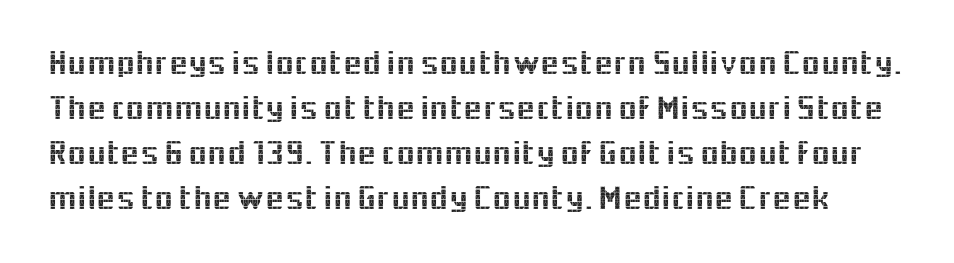
{"serif": "no", "italic": "no", "width": "normal", "x_height": "medium", "monospaced": "no", "underline": "no", "line_spacing": "normal", "line_spacing_ratio": 1.32, "letter_spacing": "normal", "letter_spacing_em": 0.0, "glyph_px": 34}
